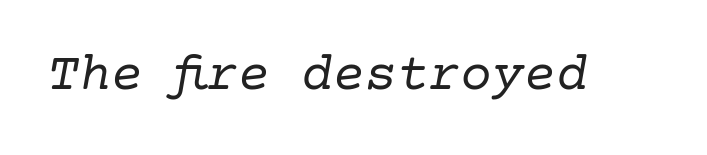
{"serif": "yes", "italic": "yes", "lean": "right", "slant_degrees": 10, "bold": "no", "weight": "regular", "width": "normal", "stroke_contrast": "low", "x_height": "medium", "underline": "no", "letter_spacing": "normal", "letter_spacing_em": 0.0, "glyph_px": 53}
